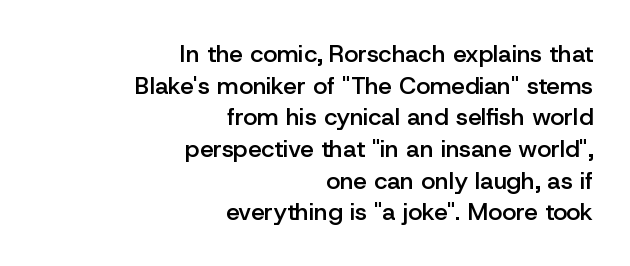
{"italic": "no", "bold": "semi", "underline": "no", "align": "right", "line_spacing": "normal", "line_spacing_ratio": 1.32, "letter_spacing": "normal", "letter_spacing_em": 0.0, "glyph_px": 24}
